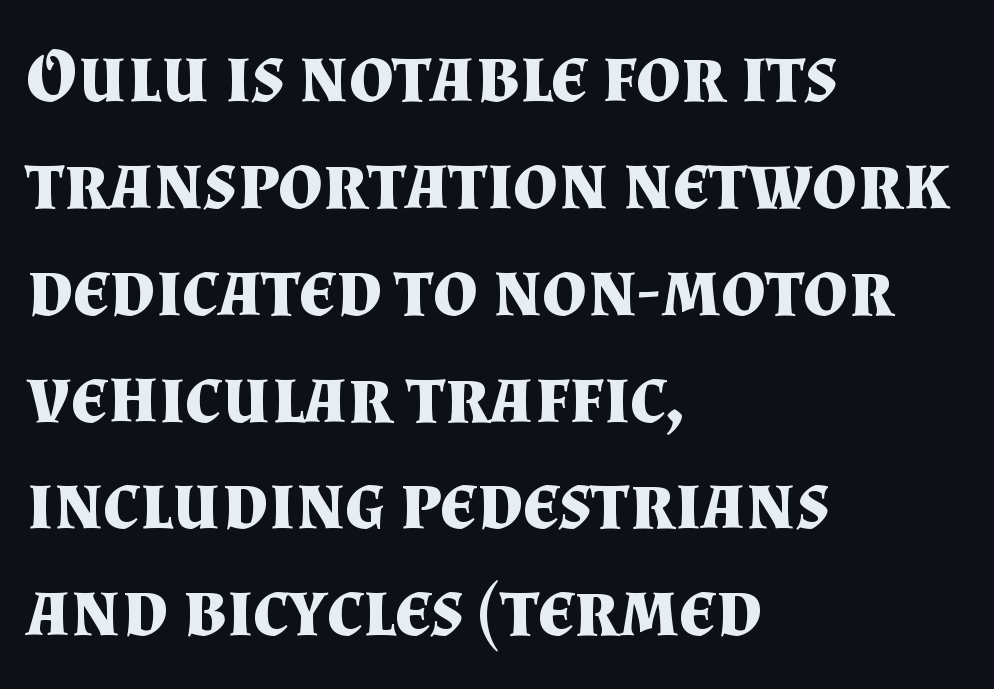
The image shows 78 px bold serif type, upright; set left-aligned, normal line spacing (1.37x), normal letter spacing, not underlined; medium stroke contrast and a small x-height.
